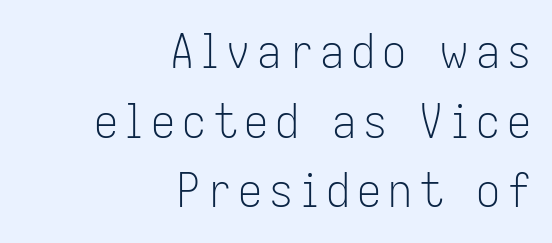
{"serif": "no", "italic": "no", "bold": "no", "weight": "light", "width": "condensed", "stroke_contrast": "low", "x_height": "medium", "monospaced": "no", "underline": "no", "align": "right", "line_spacing": "normal", "line_spacing_ratio": 1.45, "glyph_px": 48}
